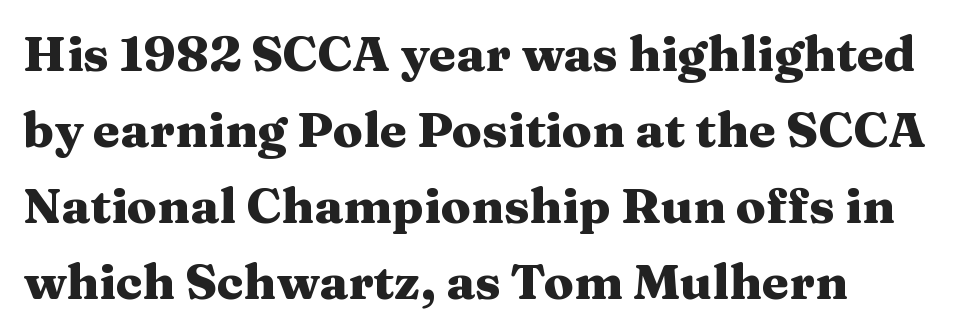
Nope, not italic — everything's standing straight. A typesetter would call this proportional, since set widths differ per character. The rendering anchors every line to the left-hand side. The words here are not underlined. The rendering keeps characters at their native spacing. These lines sit exactly where default settings would place them.
